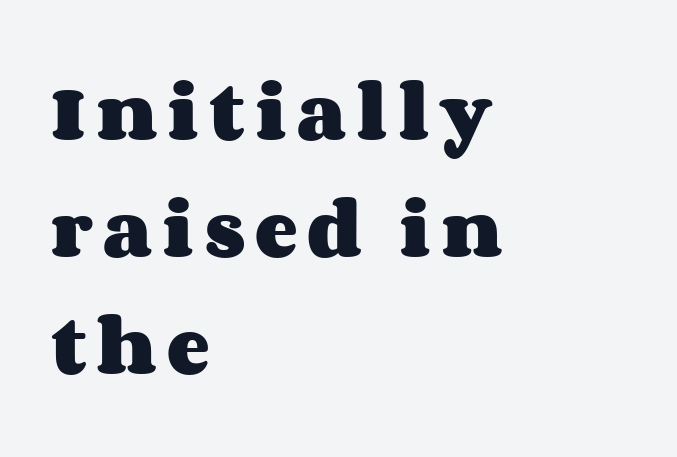
This rendering uses left alignment, leaving the right contour irregular. Glance below the letters and you will spot only blank space. Heft: maximum for text — a bold. A typesetter would call this proportional, since set widths differ per character. A roman cut, with each character standing at attention.
